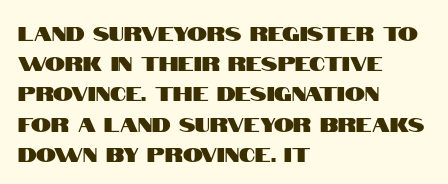
The image shows 20 px text type, upright; set left-aligned, normal line spacing (1.51x), normal letter spacing, not underlined.
